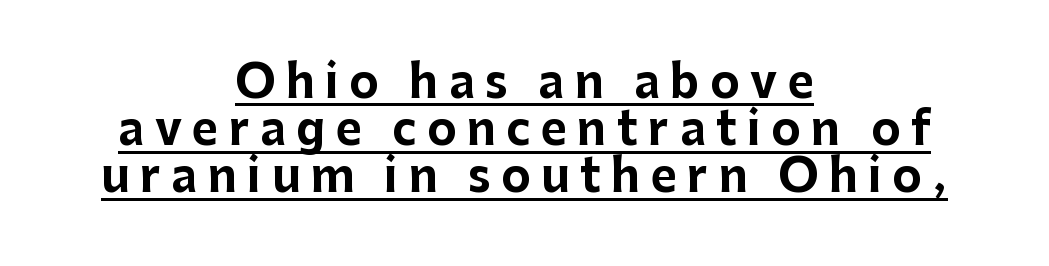
Q: Is the text bold? A: Yes.
Q: Is the text italic (slanted)? A: No, it is upright.
Q: Is the typeface a serif or a sans-serif typeface? A: Sans-serif.
Q: Is the text underlined? A: Yes.
Q: How is the paragraph aligned? A: Centered.
Q: Is the spacing between letters normal or unusually wide? A: Unusually wide.
Q: Is the spacing between lines tight, normal or loose? A: Tight.
Q: Width (condensed, normal, or wide)? A: Normal.
Q: Stroke contrast? A: Low.
Q: x-height? A: Medium.
Q: Monospaced? A: No.
